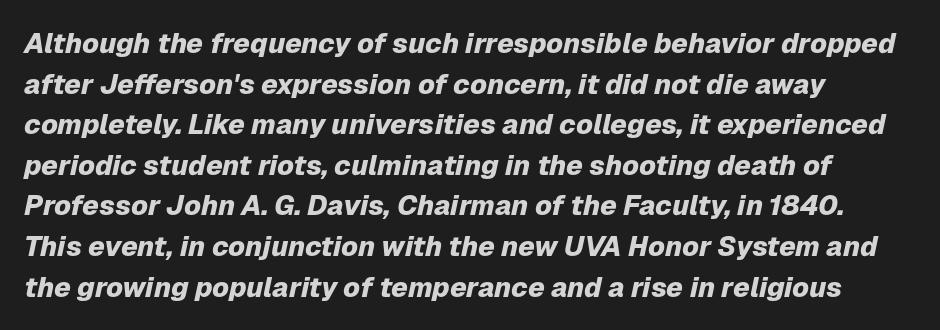
The image shows 28 px heavy type, italic (leaning right); set left-aligned, normal line spacing (1.45x), normal letter spacing, not underlined; low stroke contrast and a medium x-height.
